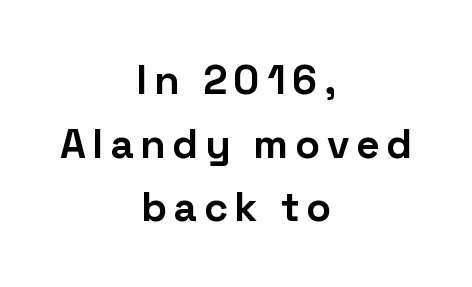
Ordinary non-slanted type is in use. In terms of weight, the rendering is a true, heavy bold. Where is the straight margin? There isn't one; the lines are centered. Check under the words: just untouched page. Is this a fixed-width face? No — the glyphs have proportional, varying widths.
